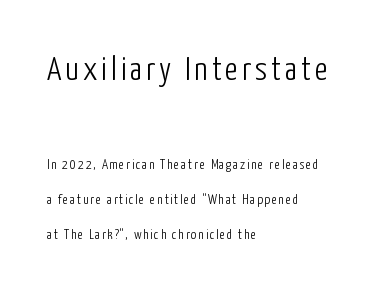
Q: Is the text bold? A: No.
Q: Is the text italic (slanted)? A: No, it is upright.
Q: Is the typeface a serif or a sans-serif typeface? A: Sans-serif.
Q: Is the text underlined? A: No.
Q: How is the paragraph aligned? A: Left-aligned.
Q: Is the spacing between lines tight, normal or loose? A: Loose.
Q: Which block of text is set in a larger size, the first (top) or the second (bottom)? A: The first (top) one.
Q: Width (condensed, normal, or wide)? A: Condensed.
Q: Stroke contrast? A: Low.
Q: x-height? A: Medium.
Q: Monospaced? A: No.
